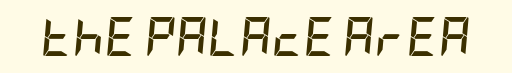
Q: Is the text bold? A: Yes.
Q: Is the text italic (slanted)? A: Yes, it leans right by about 5 degrees.
Q: Is the text underlined? A: No.
Q: Is the spacing between letters normal or unusually wide? A: Normal.
Q: Width (condensed, normal, or wide)? A: Condensed.
Q: Stroke contrast? A: Low.
Q: x-height? A: Large.
